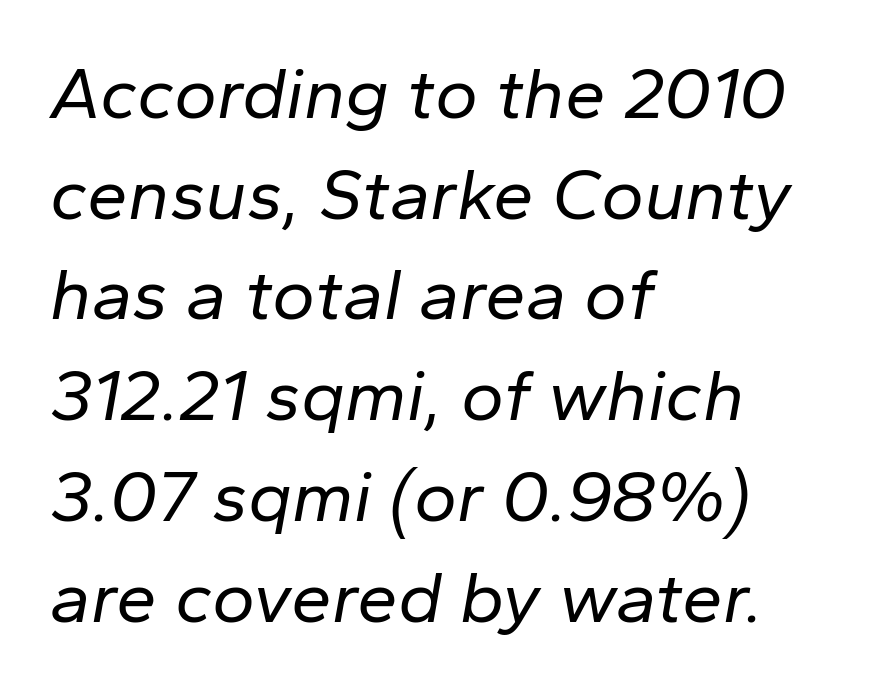
{"italic": "yes", "lean": "right", "slant_degrees": 10, "bold": "no", "weight": "regular", "width": "normal", "stroke_contrast": "low", "x_height": "medium", "monospaced": "no", "underline": "no", "align": "left", "line_spacing": "normal", "line_spacing_ratio": 1.38, "letter_spacing": "normal", "letter_spacing_em": 0.0, "glyph_px": 73}
